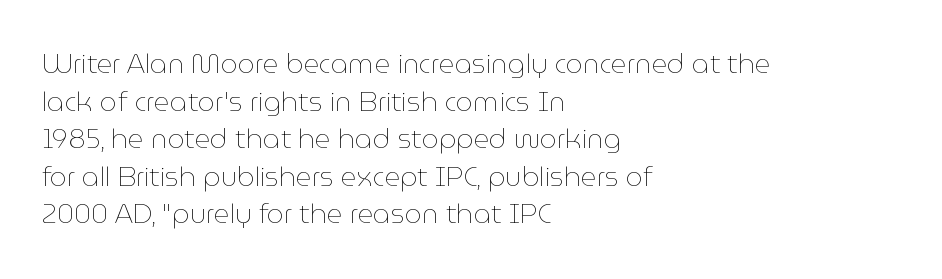
The image shows 27 px text type, upright; set left-aligned, normal line spacing (1.39x), normal letter spacing, not underlined.
